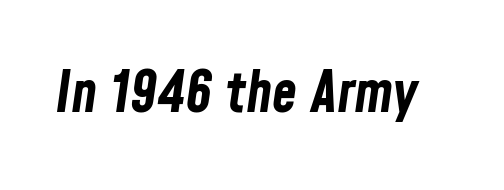
The image shows 57 px bold, condensed type, italic (leaning right); set normal letter spacing, not underlined; low stroke contrast and a medium x-height.
